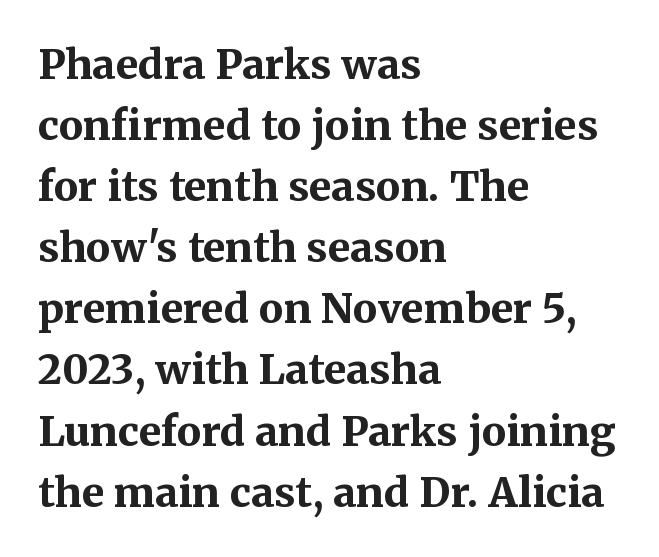
{"serif": "yes", "italic": "no", "bold": "yes", "weight": "bold", "width": "normal", "stroke_contrast": "medium", "x_height": "medium", "monospaced": "no", "underline": "no", "align": "left", "line_spacing": "normal", "line_spacing_ratio": 1.49, "letter_spacing": "normal", "letter_spacing_em": 0.0, "glyph_px": 41}
